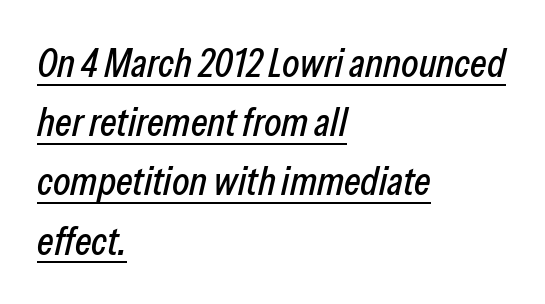
{"italic": "yes", "lean": "right", "slant_degrees": 13, "width": "condensed", "stroke_contrast": "low", "x_height": "medium", "monospaced": "no", "underline": "yes", "align": "left", "line_spacing": "normal", "line_spacing_ratio": 1.48, "letter_spacing": "normal", "letter_spacing_em": 0.0, "glyph_px": 40}
